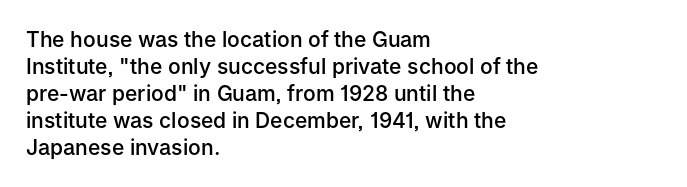
{"italic": "no", "bold": "semi", "underline": "no", "align": "left", "line_spacing": "normal", "line_spacing_ratio": 1.28, "letter_spacing": "normal", "letter_spacing_em": 0.0, "glyph_px": 21}
